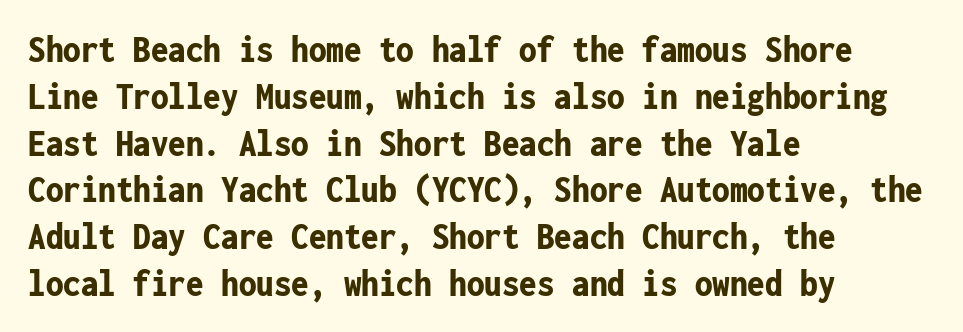
Q: Is the text bold? A: Yes.
Q: Is the text italic (slanted)? A: No, it is upright.
Q: Is the typeface a serif or a sans-serif typeface? A: Sans-serif.
Q: Is the text underlined? A: No.
Q: How is the paragraph aligned? A: Left-aligned.
Q: Is the spacing between letters normal or unusually wide? A: Normal.
Q: Width (condensed, normal, or wide)? A: Condensed.
Q: Stroke contrast? A: Low.
Q: x-height? A: Medium.
Q: Monospaced? A: Yes.
